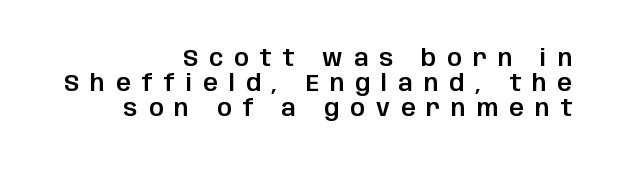
The image shows 23 px text type, upright; set right-aligned, tight line spacing (1.09x), unusually wide letter spacing (+0.48 em), not underlined.
